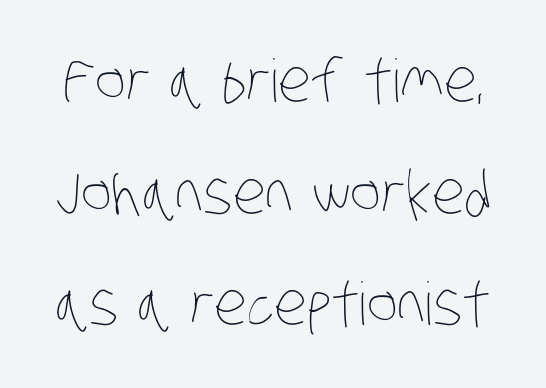
The image shows 59 px thin, condensed type; set line spacing 1.89x, normal letter spacing, not underlined; low stroke contrast and a large x-height.
